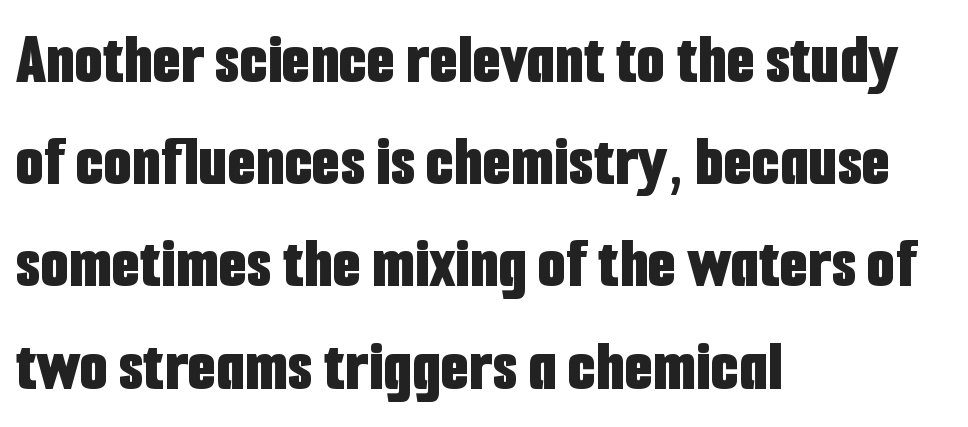
The image shows 73 px bold, condensed sans-serif type, upright; set left-aligned, normal line spacing (1.4x), normal letter spacing, not underlined; low stroke contrast and a medium x-height.
